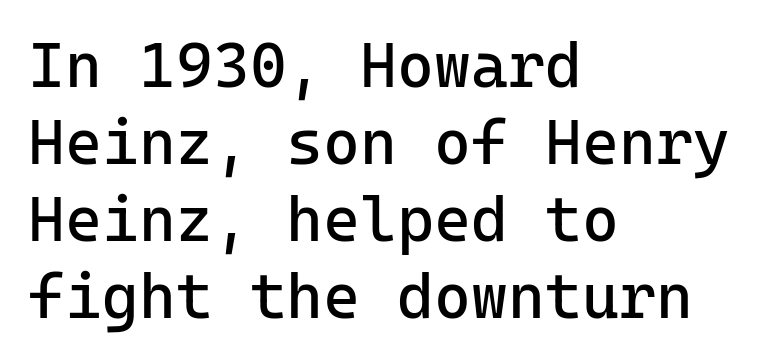
{"serif": "no", "italic": "no", "bold": "no", "weight": "regular", "width": "normal", "stroke_contrast": "low", "x_height": "medium", "monospaced": "yes", "underline": "no", "align": "left", "line_spacing_ratio": 1.22, "letter_spacing": "normal", "letter_spacing_em": 0.0, "glyph_px": 63}
